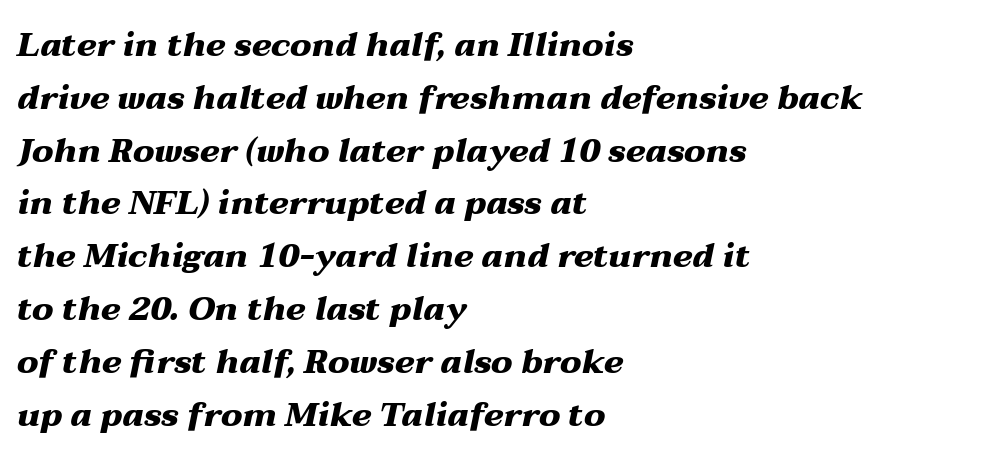
The image shows 33 px heavy, wide type, italic (leaning right); set left-aligned, normal line spacing (1.6x), normal letter spacing, not underlined; medium stroke contrast and a medium x-height.
